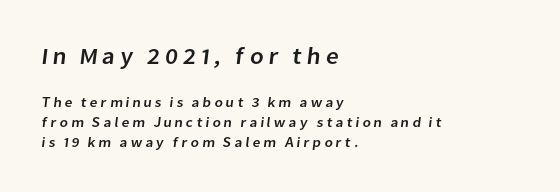
{"underline": "no", "align": "left", "line_spacing": "normal", "line_spacing_ratio": 1.44, "letter_spacing": "wide", "letter_spacing_em": 0.2, "larger_block": "first", "size_ratio": 1.64, "glyph_px": 23}
